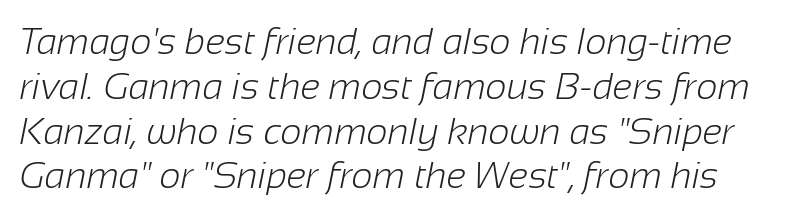
The image shows 37 px light sans-serif type; set line spacing 1.21x, normal letter spacing, not underlined; low stroke contrast and a medium x-height.
